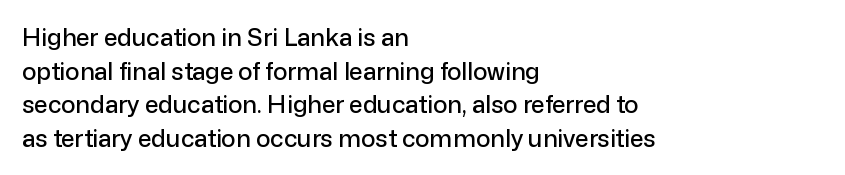
Q: Is the text italic (slanted)? A: No, it is upright.
Q: Is the text underlined? A: No.
Q: How is the paragraph aligned? A: Left-aligned.
Q: Is the spacing between letters normal or unusually wide? A: Normal.
Q: Is the spacing between lines tight, normal or loose? A: Normal.
